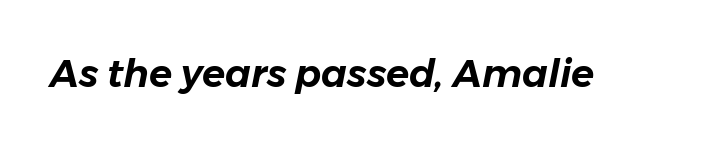
Q: Is the text italic (slanted)? A: Yes, it leans right by about 11 degrees.
Q: Is the text underlined? A: No.
Q: Is the spacing between letters normal or unusually wide? A: Normal.
Q: Width (condensed, normal, or wide)? A: Normal.
Q: Stroke contrast? A: Low.
Q: x-height? A: Medium.
Q: Monospaced? A: No.
